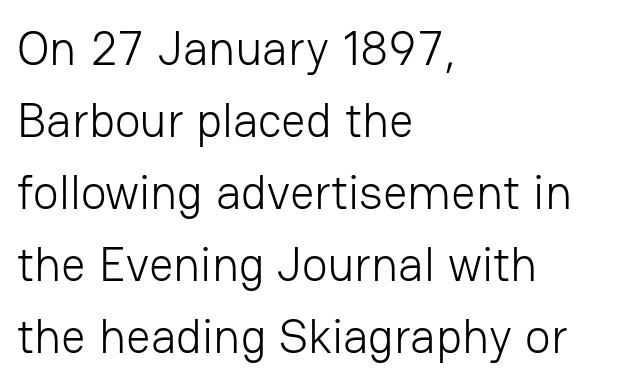
The image shows 48 px light sans-serif type, upright; set left-aligned, normal line spacing (1.5x), normal letter spacing, not underlined; low stroke contrast and a medium x-height.
